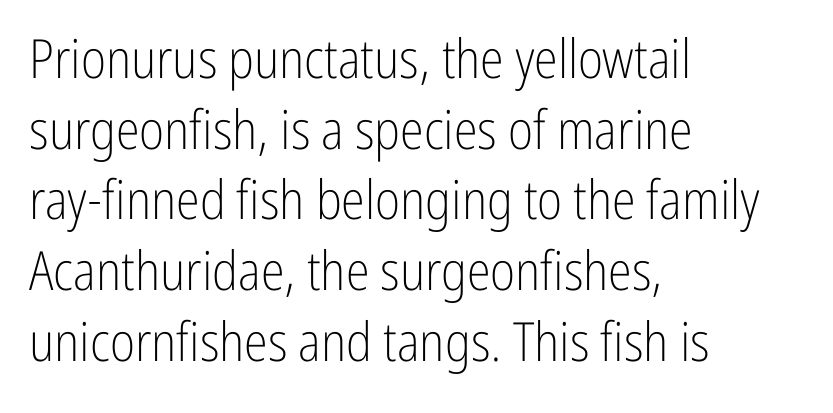
The image shows 54 px light, condensed sans-serif type, upright; set left-aligned, normal line spacing (1.31x), normal letter spacing, not underlined; low stroke contrast and a medium x-height.
